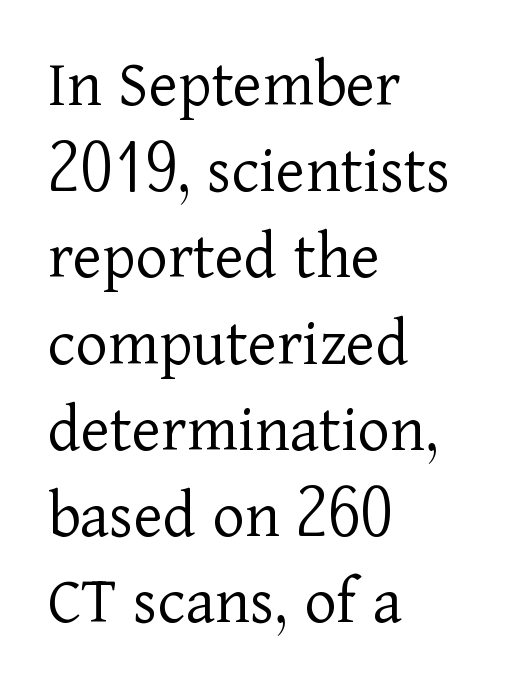
{"serif": "yes", "italic": "no", "bold": "no", "weight": "light", "width": "normal", "stroke_contrast": "low", "x_height": "medium", "monospaced": "no", "underline": "no", "align": "left", "line_spacing": "normal", "line_spacing_ratio": 1.25, "letter_spacing": "normal", "letter_spacing_em": 0.0, "glyph_px": 69}
